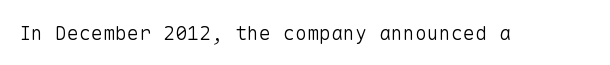
Posture: upright roman. Short note: letters normally spaced. The weight would be labelled regular, book, light, or lighter still. Lines of text with bare space underneath.
